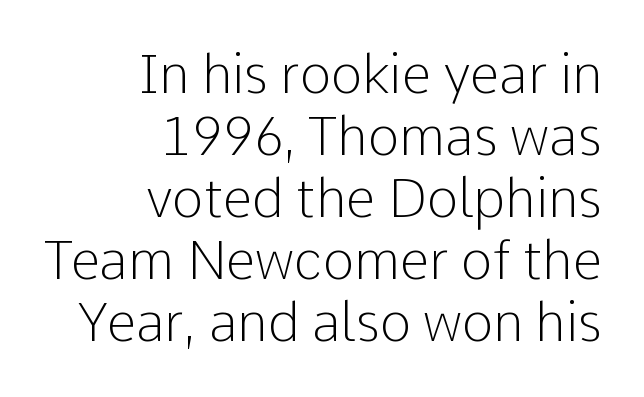
Q: Is the text bold? A: No.
Q: Is the text italic (slanted)? A: No, it is upright.
Q: Is the typeface a serif or a sans-serif typeface? A: Sans-serif.
Q: Is the text underlined? A: No.
Q: How is the paragraph aligned? A: Right-aligned.
Q: Is the spacing between letters normal or unusually wide? A: Normal.
Q: Width (condensed, normal, or wide)? A: Normal.
Q: Stroke contrast? A: Low.
Q: x-height? A: Medium.
Q: Monospaced? A: No.
